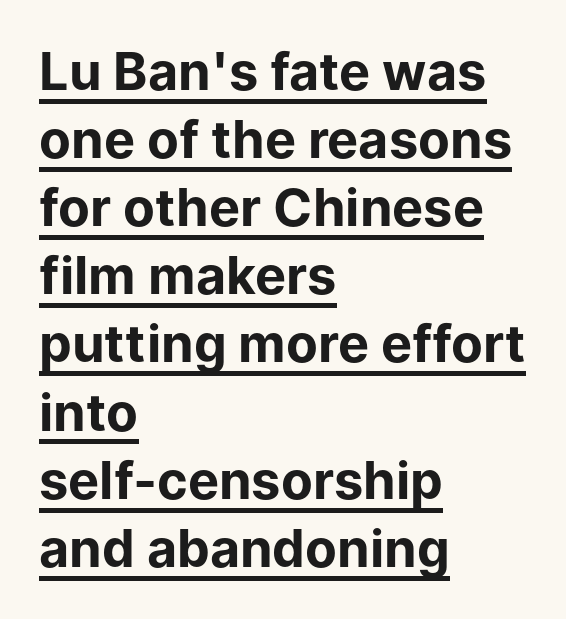
Q: Is the text bold? A: Yes.
Q: Is the text italic (slanted)? A: No, it is upright.
Q: Is the typeface a serif or a sans-serif typeface? A: Sans-serif.
Q: Is the text underlined? A: Yes.
Q: How is the paragraph aligned? A: Left-aligned.
Q: Is the spacing between letters normal or unusually wide? A: Normal.
Q: Is the spacing between lines tight, normal or loose? A: Normal.
Q: Width (condensed, normal, or wide)? A: Normal.
Q: Stroke contrast? A: Low.
Q: x-height? A: Medium.
Q: Monospaced? A: No.
